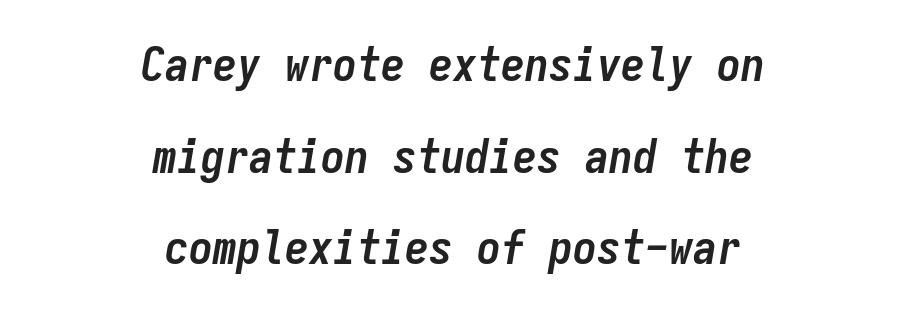
{"italic": "yes", "lean": "right", "slant_degrees": 9, "bold": "yes", "weight": "semibold", "width": "condensed", "stroke_contrast": "low", "x_height": "medium", "monospaced": "yes", "underline": "no", "align": "center", "line_spacing": "loose", "line_spacing_ratio": 1.91, "letter_spacing": "normal", "letter_spacing_em": 0.0, "glyph_px": 48}
